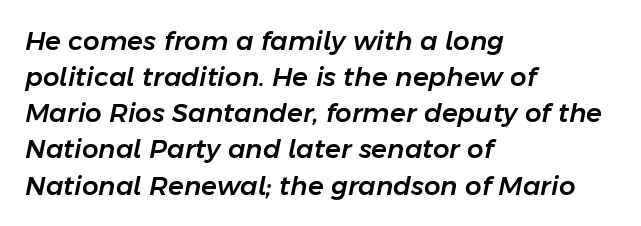
Q: Is the text italic (slanted)? A: Yes, it leans right by about 11 degrees.
Q: Is the text underlined? A: No.
Q: How is the paragraph aligned? A: Left-aligned.
Q: Is the spacing between letters normal or unusually wide? A: Normal.
Q: Is the spacing between lines tight, normal or loose? A: Normal.
